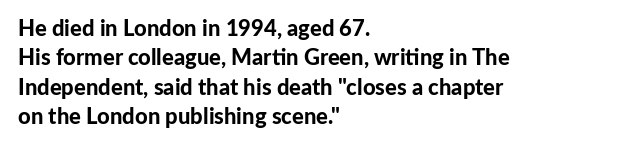
{"italic": "no", "bold": "yes", "underline": "no", "align": "left", "line_spacing": "normal", "line_spacing_ratio": 1.34, "letter_spacing": "normal", "letter_spacing_em": 0.0, "glyph_px": 22}
